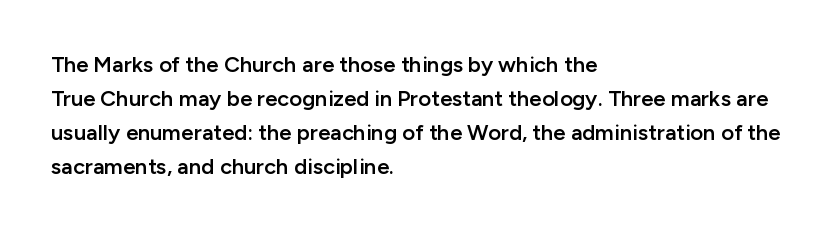
{"italic": "no", "bold": "semi", "underline": "no", "align": "left", "line_spacing": "normal", "line_spacing_ratio": 1.55, "letter_spacing": "normal", "letter_spacing_em": 0.0, "glyph_px": 22}
